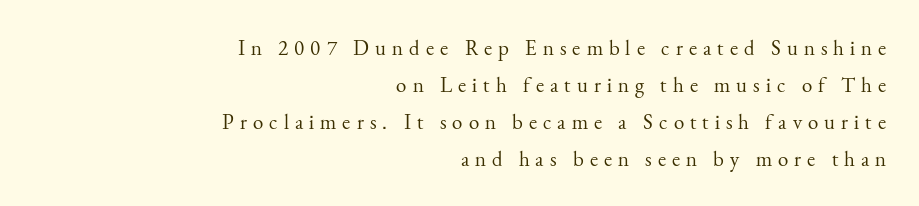
The image shows 21 px text type, upright; set right-aligned, line spacing 1.76x, unusually wide letter spacing (+0.29 em), not underlined.
